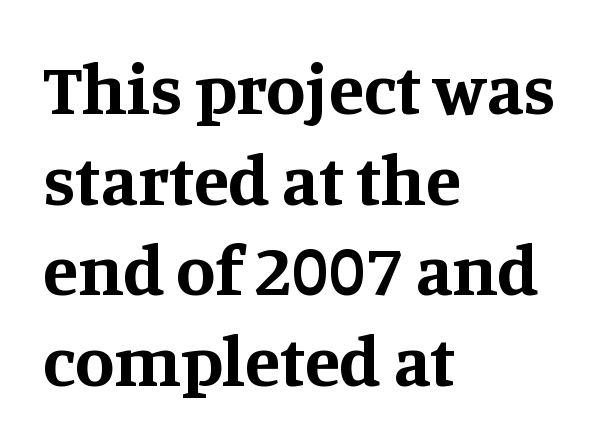
Q: Is the text bold? A: Yes.
Q: Is the text italic (slanted)? A: No, it is upright.
Q: Is the typeface a serif or a sans-serif typeface? A: Serif.
Q: Is the text underlined? A: No.
Q: How is the paragraph aligned? A: Left-aligned.
Q: Is the spacing between letters normal or unusually wide? A: Normal.
Q: Is the spacing between lines tight, normal or loose? A: Normal.
Q: Width (condensed, normal, or wide)? A: Normal.
Q: Stroke contrast? A: Medium.
Q: x-height? A: Large.
Q: Monospaced? A: No.
